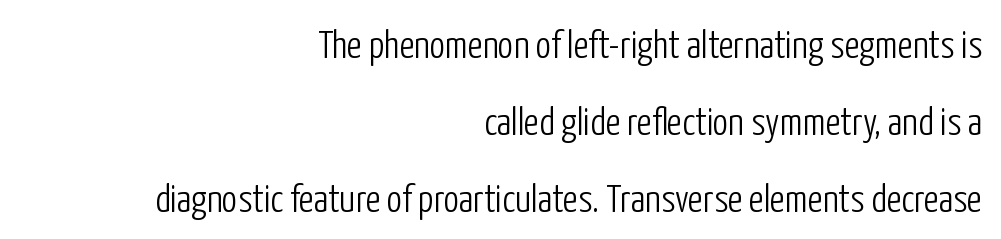
Q: Is the text bold? A: No.
Q: Is the text italic (slanted)? A: No, it is upright.
Q: Is the typeface a serif or a sans-serif typeface? A: Sans-serif.
Q: Is the text underlined? A: No.
Q: How is the paragraph aligned? A: Right-aligned.
Q: Is the spacing between letters normal or unusually wide? A: Normal.
Q: Is the spacing between lines tight, normal or loose? A: Loose.
Q: Width (condensed, normal, or wide)? A: Condensed.
Q: Stroke contrast? A: Low.
Q: x-height? A: Medium.
Q: Monospaced? A: No.
